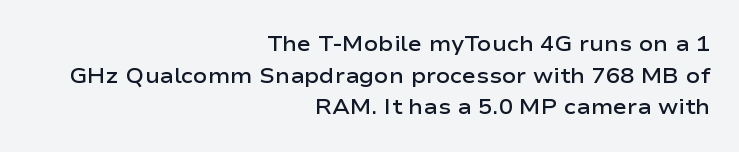
Q: Is the text bold? A: Semi-bold.
Q: Is the text italic (slanted)? A: No, it is upright.
Q: Is the text underlined? A: No.
Q: How is the paragraph aligned? A: Right-aligned.
Q: Is the spacing between letters normal or unusually wide? A: Normal.
Q: Is the spacing between lines tight, normal or loose? A: Normal.
